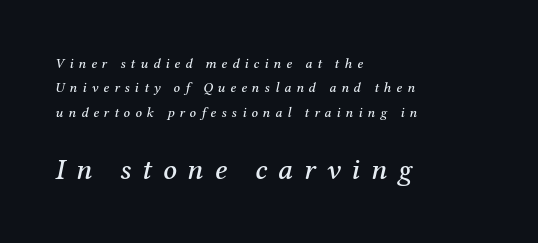
Each row of text sits above clean, open space. These lines were composed using italics. Small over large — that's the arrangement of the two blocks here. Glyph-to-glyph distance is far greater than everyday printed text. These lines are composed in type with serifs.
